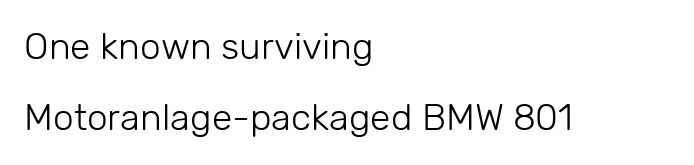
Q: Is the text bold? A: No.
Q: Is the text italic (slanted)? A: No, it is upright.
Q: Is the typeface a serif or a sans-serif typeface? A: Sans-serif.
Q: Is the text underlined? A: No.
Q: How is the paragraph aligned? A: Left-aligned.
Q: Is the spacing between letters normal or unusually wide? A: Normal.
Q: Is the spacing between lines tight, normal or loose? A: Loose.
Q: Width (condensed, normal, or wide)? A: Normal.
Q: Stroke contrast? A: Low.
Q: x-height? A: Medium.
Q: Monospaced? A: No.
